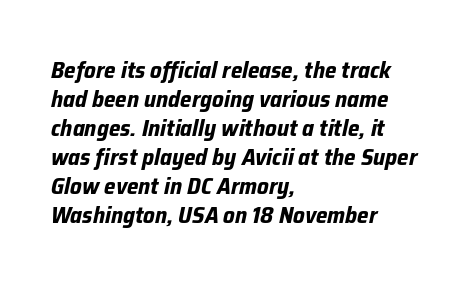
{"italic": "yes", "lean": "right", "slant_degrees": 12, "bold": "yes", "underline": "no", "align": "left", "line_spacing": "normal", "line_spacing_ratio": 1.26, "letter_spacing": "normal", "letter_spacing_em": 0.0, "glyph_px": 23}
